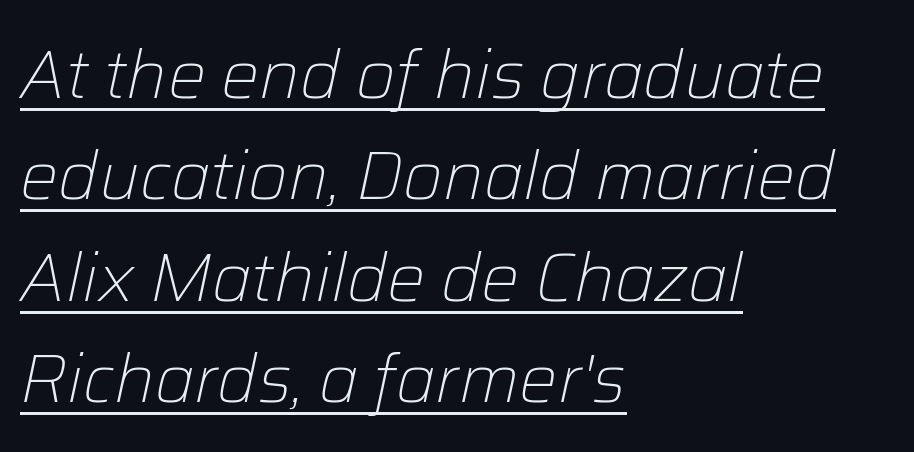
The lines are quadded left. The face used here appears with an underline applied. Baseline-to-baseline distance is the conventional proportion of letter height. The font is comparable to plain body text, perhaps lighter. Quick note: italic. Character widths vary here, with narrow letters taking less room than wide ones.
